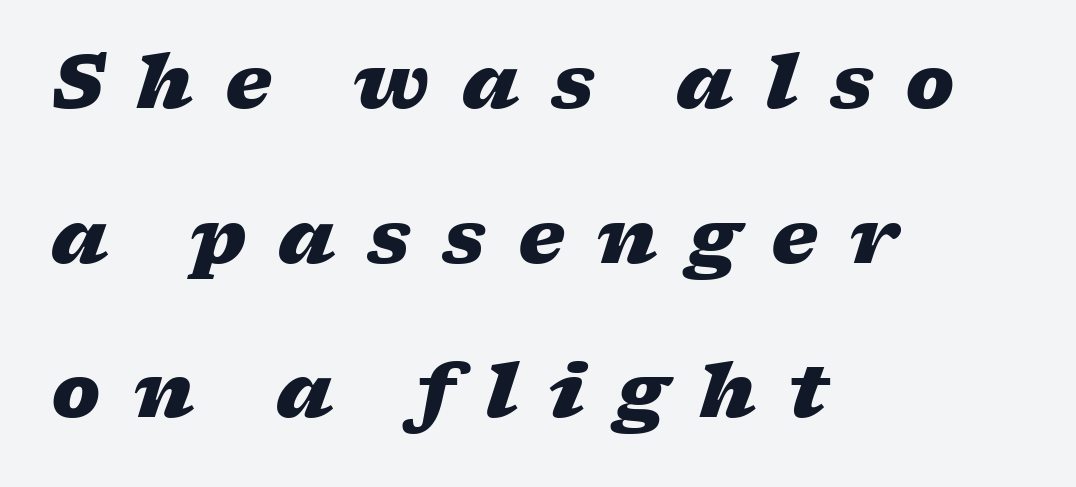
The image shows 74 px heavy, wide type, italic (leaning right); set left-aligned, loose line spacing (2.09x), unusually wide letter spacing (+0.43 em), not underlined; low stroke contrast and a medium x-height.
